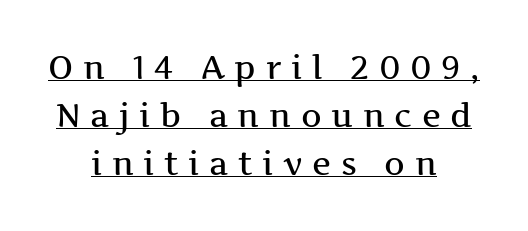
Q: Is the text italic (slanted)? A: No, it is upright.
Q: Is the typeface a serif or a sans-serif typeface? A: Serif.
Q: Is the text underlined? A: Yes.
Q: How is the paragraph aligned? A: Centered.
Q: Is the spacing between letters normal or unusually wide? A: Unusually wide.
Q: Is the spacing between lines tight, normal or loose? A: Normal.
Q: Width (condensed, normal, or wide)? A: Wide.
Q: Stroke contrast? A: Medium.
Q: x-height? A: Medium.
Q: Monospaced? A: No.
